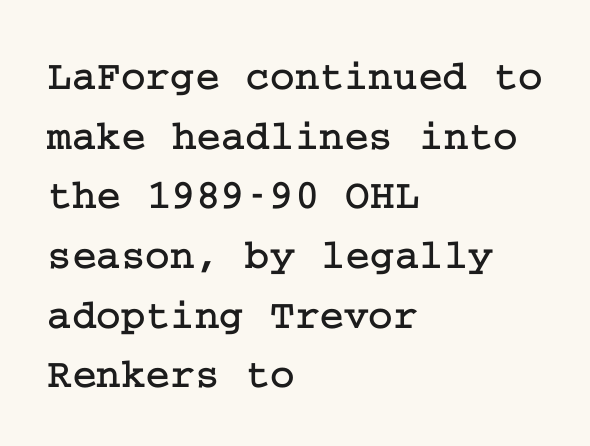
{"serif": "yes", "italic": "no", "width": "normal", "stroke_contrast": "low", "x_height": "medium", "underline": "no", "align": "left", "line_spacing": "normal", "line_spacing_ratio": 1.42, "letter_spacing": "normal", "letter_spacing_em": 0.0, "glyph_px": 42}
